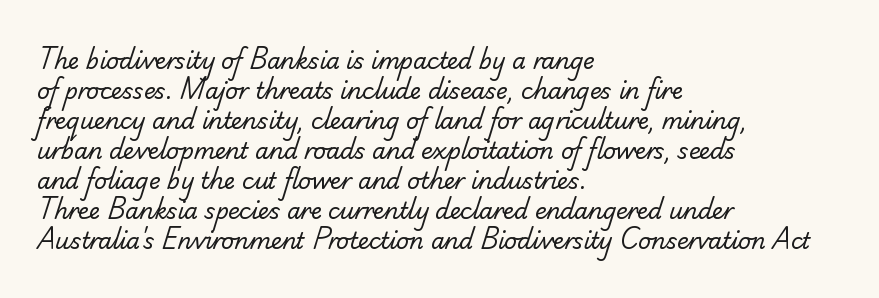
The image shows 22 px text type; set left-aligned, normal line spacing (1.36x), normal letter spacing, not underlined.
